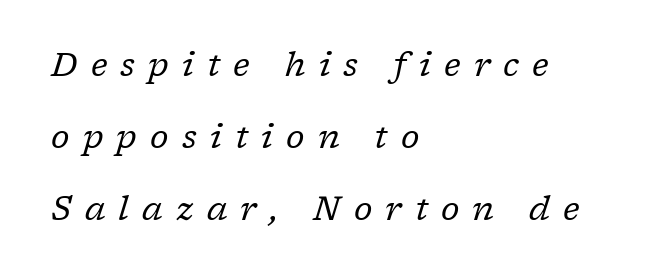
Q: Is the text bold? A: No.
Q: Is the text italic (slanted)? A: Yes, it leans right by about 17 degrees.
Q: Is the typeface a serif or a sans-serif typeface? A: Serif.
Q: Is the text underlined? A: No.
Q: How is the paragraph aligned? A: Left-aligned.
Q: Is the spacing between letters normal or unusually wide? A: Unusually wide.
Q: Is the spacing between lines tight, normal or loose? A: Loose.
Q: Width (condensed, normal, or wide)? A: Normal.
Q: Stroke contrast? A: Low.
Q: x-height? A: Medium.
Q: Monospaced? A: No.
